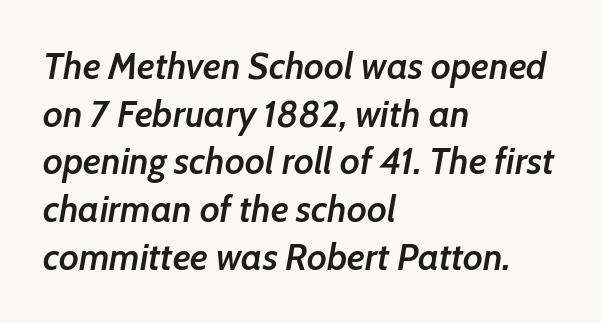
Q: Is the text bold? A: Semi-bold.
Q: Is the text italic (slanted)? A: Yes, it leans right by about 7 degrees.
Q: Is the text underlined? A: No.
Q: How is the paragraph aligned? A: Left-aligned.
Q: Is the spacing between letters normal or unusually wide? A: Normal.
Q: Is the spacing between lines tight, normal or loose? A: Normal.
Q: Width (condensed, normal, or wide)? A: Normal.
Q: Stroke contrast? A: Low.
Q: x-height? A: Medium.
Q: Monospaced? A: No.
